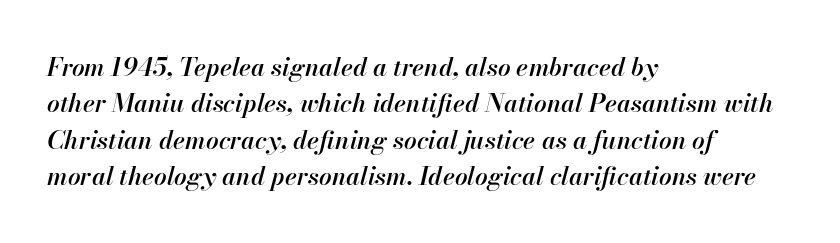
The image shows 25 px text type, italic (leaning right); set left-aligned, normal line spacing (1.46x), normal letter spacing, not underlined.
